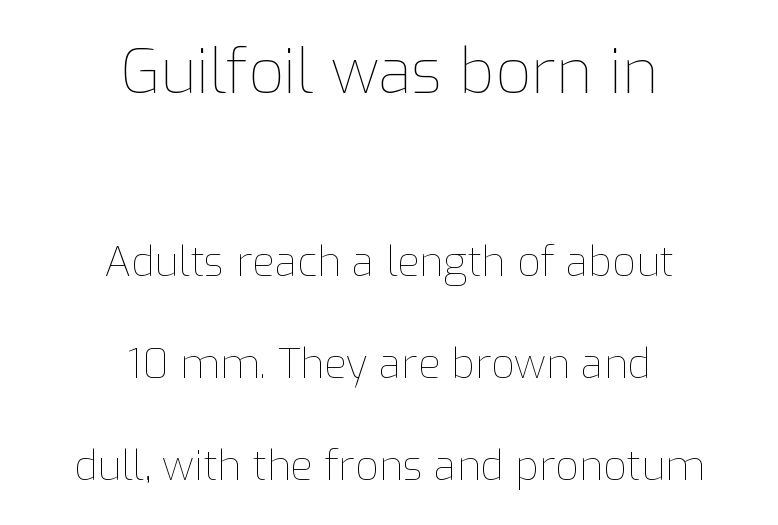
The designer dialed line spacing up above the default. Visually the block forms a symmetrical silhouette, jagged on both flanks. Stem width sits at or under what a default text font uses. Short note: letters normally spaced. The face used here is proportionally spaced, like ordinary book or web type.
